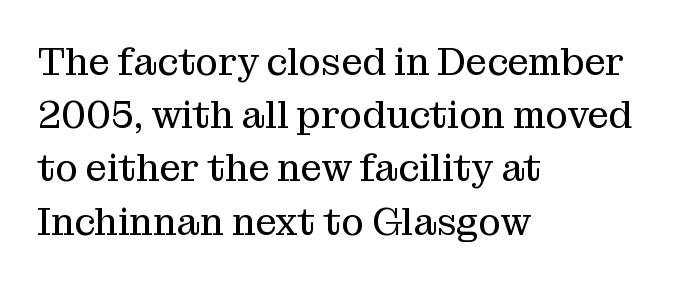
The face used here is proportionally spaced, like ordinary book or web type. Font category for this specimen: serif. Caption: face not bold, strokes unweighted. This rendering features lettering with no underline. Teacher's note: observe the even left margin — that is flush-left alignment. The gaps between neighbouring characters are ordinary and unremarkable.
